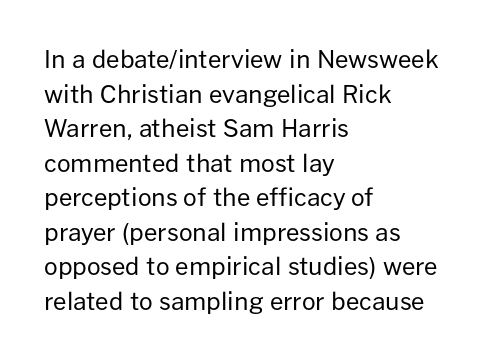
Regarding leading, the lines here are spaced in the standard way. The letters look calm and open, with moderate or lighter stems. Layout note: lines flush left. The rendering keeps characters at their native spacing. The lettering stays uniformly vertical, giving the passage a roman look. Underline: absent.
